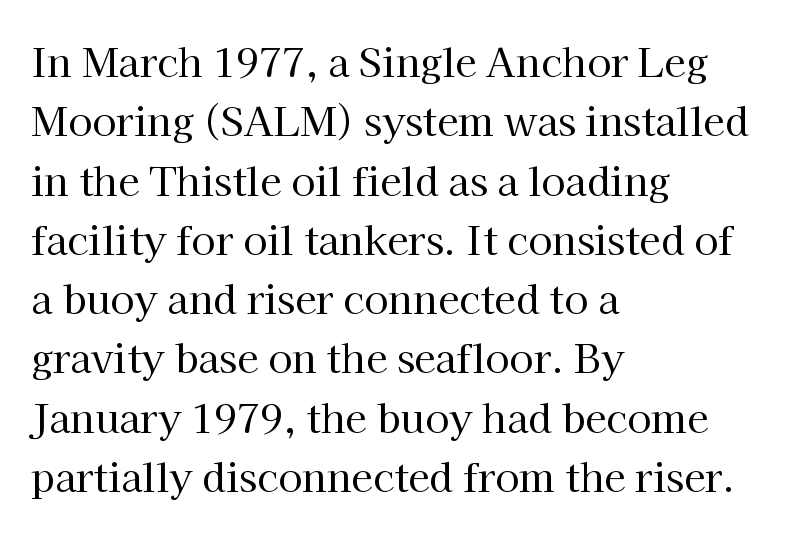
The image shows 39 px regular-weight serif type, upright; set left-aligned, normal line spacing (1.52x), normal letter spacing, not underlined; high stroke contrast and a medium x-height.
